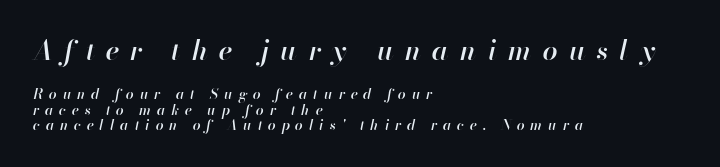
Q: Is the text bold? A: Semi-bold.
Q: Is the text italic (slanted)? A: Yes, it leans right by about 13 degrees.
Q: Is the text underlined? A: No.
Q: How is the paragraph aligned? A: Left-aligned.
Q: Is the spacing between letters normal or unusually wide? A: Unusually wide.
Q: Is the spacing between lines tight, normal or loose? A: Tight.
Q: Which block of text is set in a larger size, the first (top) or the second (bottom)? A: The first (top) one.
